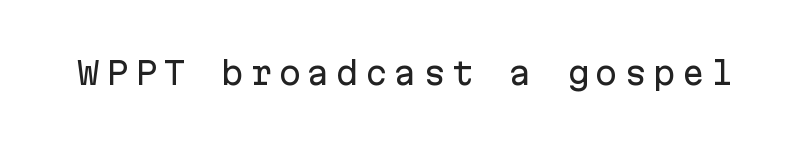
Q: Is the text italic (slanted)? A: No, it is upright.
Q: Is the typeface a serif or a sans-serif typeface? A: Sans-serif.
Q: Is the text underlined? A: No.
Q: Is the spacing between letters normal or unusually wide? A: Unusually wide.
Q: Width (condensed, normal, or wide)? A: Normal.
Q: Stroke contrast? A: Low.
Q: x-height? A: Medium.
Q: Monospaced? A: Yes.
